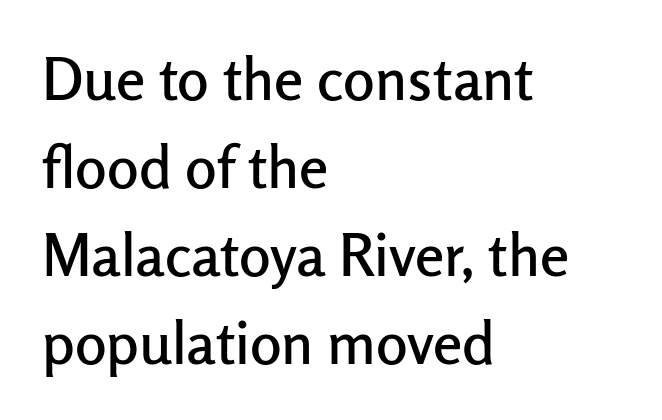
Q: Is the text italic (slanted)? A: No, it is upright.
Q: Is the typeface a serif or a sans-serif typeface? A: Sans-serif.
Q: Is the text underlined? A: No.
Q: How is the paragraph aligned? A: Left-aligned.
Q: Is the spacing between letters normal or unusually wide? A: Normal.
Q: Is the spacing between lines tight, normal or loose? A: Normal.
Q: Width (condensed, normal, or wide)? A: Normal.
Q: Stroke contrast? A: Low.
Q: x-height? A: Medium.
Q: Monospaced? A: No.
